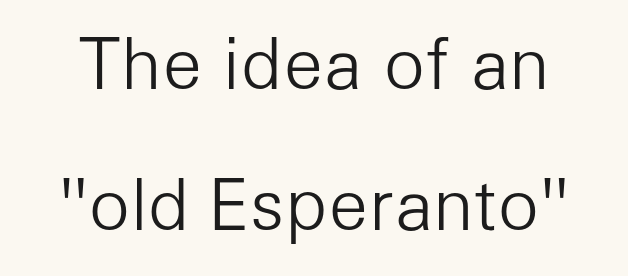
{"serif": "no", "italic": "no", "bold": "no", "weight": "light", "width": "normal", "stroke_contrast": "low", "x_height": "medium", "monospaced": "no", "underline": "no", "line_spacing": "loose", "line_spacing_ratio": 2.05, "letter_spacing": "normal", "letter_spacing_em": 0.0, "glyph_px": 69}
